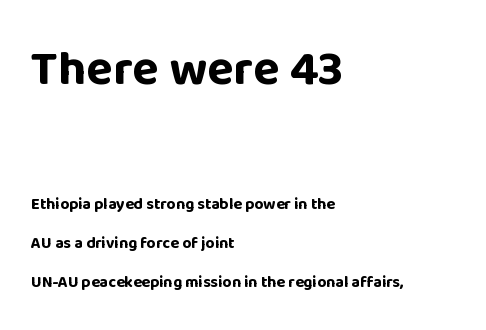
Q: Is the text bold? A: Yes.
Q: Is the text italic (slanted)? A: No, it is upright.
Q: Is the typeface a serif or a sans-serif typeface? A: Sans-serif.
Q: Is the text underlined? A: No.
Q: How is the paragraph aligned? A: Left-aligned.
Q: Is the spacing between letters normal or unusually wide? A: Normal.
Q: Is the spacing between lines tight, normal or loose? A: Loose.
Q: Which block of text is set in a larger size, the first (top) or the second (bottom)? A: The first (top) one.
Q: Width (condensed, normal, or wide)? A: Normal.
Q: Stroke contrast? A: Low.
Q: x-height? A: Large.
Q: Monospaced? A: No.
